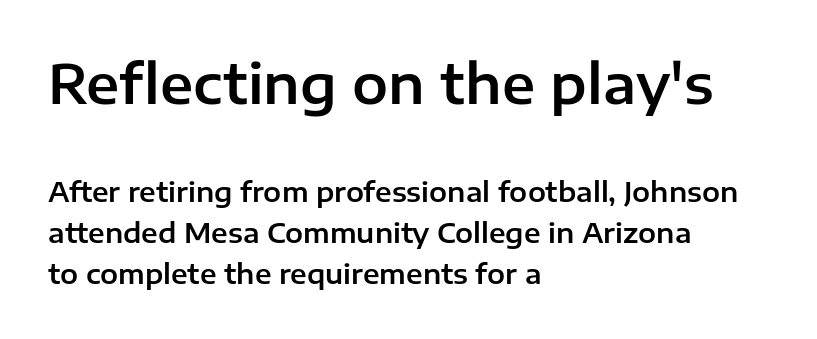
The image shows 54 px sans-serif type, upright; set left-aligned, normal line spacing (1.53x), normal letter spacing, not underlined; the first (top) block is 2.0x larger; low stroke contrast and a medium x-height.
